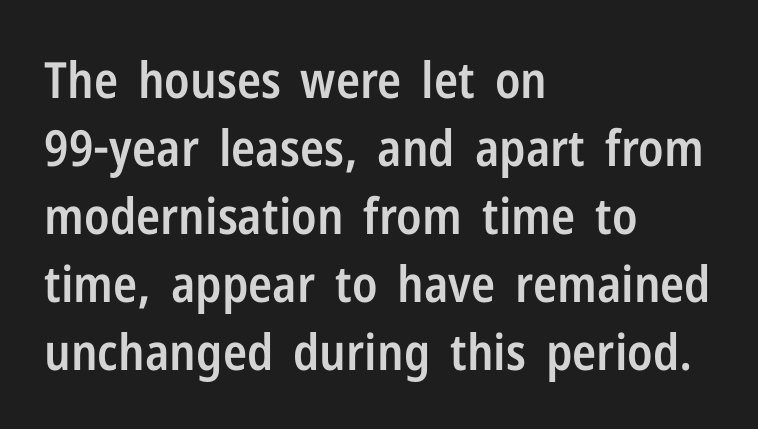
On the weight axis this lands at semibold, roughly 600. The vertical gap from one line to the next is medium. You could not count columns in this text — the font is proportionally spaced. The font family rendered here belongs to the sans-serif group. Short and long lines alike share a common starting point at left. The gap between lines stays unmarked.
